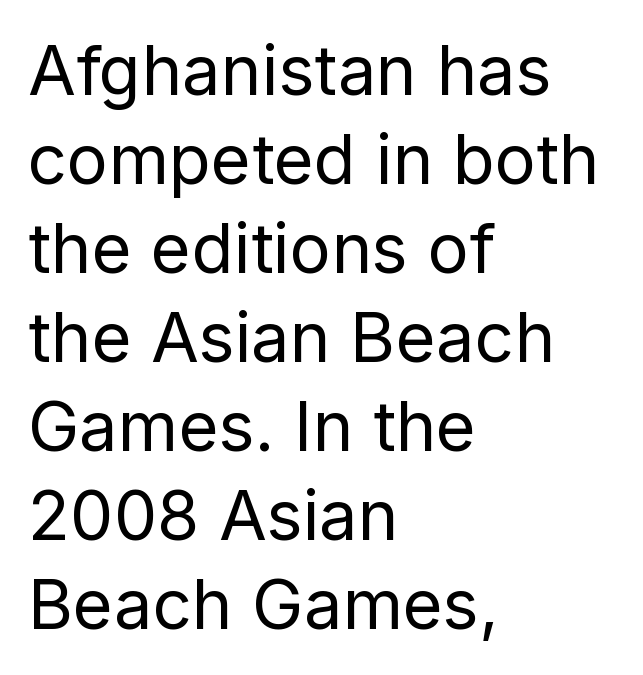
The image shows 69 px regular-weight sans-serif type, upright; set left-aligned, normal line spacing (1.29x), normal letter spacing, not underlined; low stroke contrast and a medium x-height.
